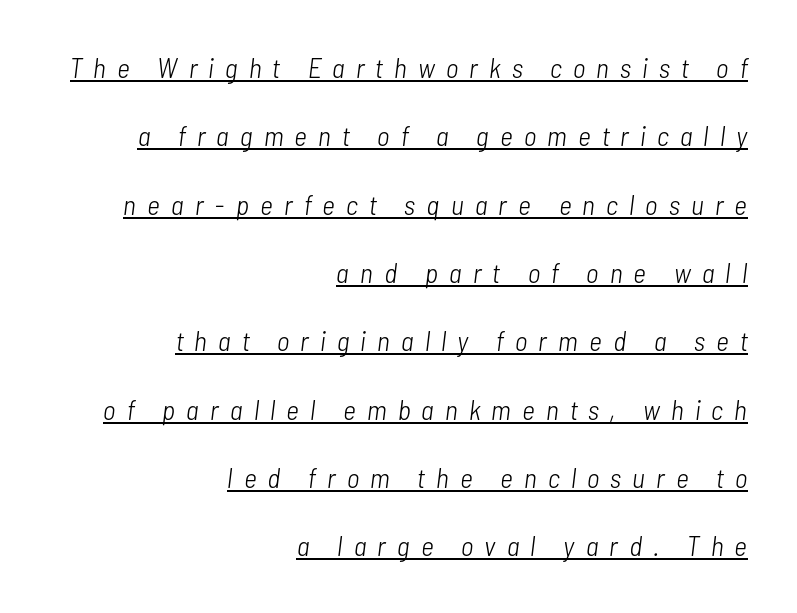
{"italic": "yes", "lean": "right", "slant_degrees": 7, "bold": "no", "weight": "light", "width": "condensed", "stroke_contrast": "low", "x_height": "medium", "monospaced": "no", "underline": "yes", "align": "right", "line_spacing": "loose", "line_spacing_ratio": 2.44, "letter_spacing": "wide", "letter_spacing_em": 0.4, "glyph_px": 28}
